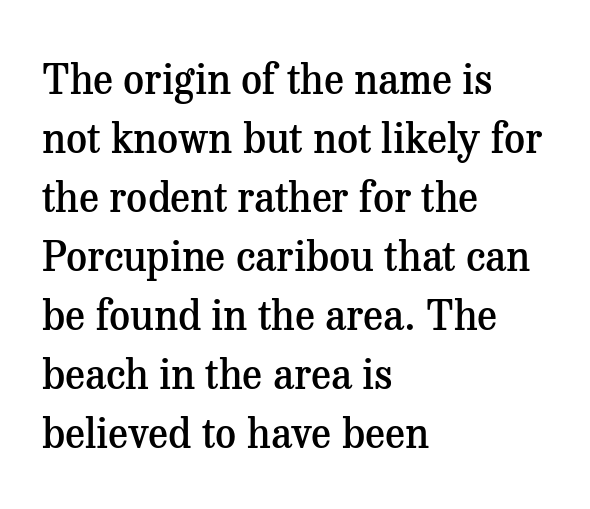
Glyph-to-glyph distance matches everyday printed text. The rendering uses a semibold face; strokes are thickened but not to full bold. Reading down the block, your eye returns to a fixed left position each line. Evenly set lines give the paragraph a standard silhouette. Character widths vary here, with narrow letters taking less room than wide ones. Unlike a clean sans, this face finishes its strokes with serifs.
